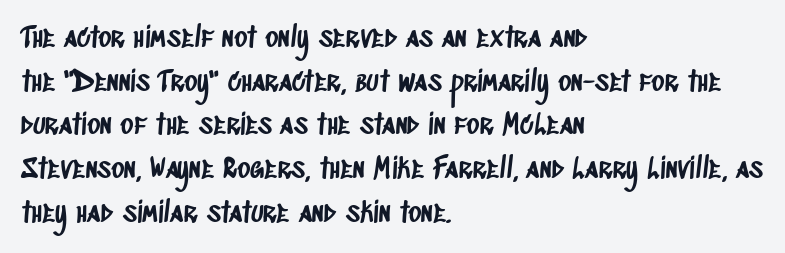
Q: Is the typeface a serif or a sans-serif typeface? A: Sans-serif.
Q: Is the text underlined? A: No.
Q: How is the paragraph aligned? A: Left-aligned.
Q: Is the spacing between letters normal or unusually wide? A: Normal.
Q: Is the spacing between lines tight, normal or loose? A: Normal.
Q: Width (condensed, normal, or wide)? A: Condensed.
Q: Stroke contrast? A: Low.
Q: x-height? A: Large.
Q: Monospaced? A: No.
